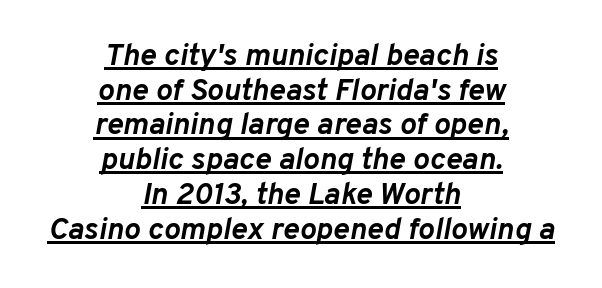
The image shows 31 px semibold type, italic (leaning right); set centered, tight line spacing (1.12x), normal letter spacing, underlined; low stroke contrast and a medium x-height.
